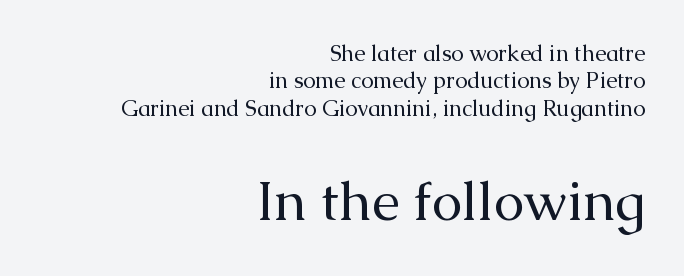
Q: Is the text bold? A: No.
Q: Is the text italic (slanted)? A: No, it is upright.
Q: Is the typeface a serif or a sans-serif typeface? A: Serif.
Q: Is the text underlined? A: No.
Q: How is the paragraph aligned? A: Right-aligned.
Q: Is the spacing between letters normal or unusually wide? A: Normal.
Q: Which block of text is set in a larger size, the first (top) or the second (bottom)? A: The second (bottom) one.
Q: Width (condensed, normal, or wide)? A: Normal.
Q: Stroke contrast? A: Medium.
Q: x-height? A: Medium.
Q: Monospaced? A: No.
